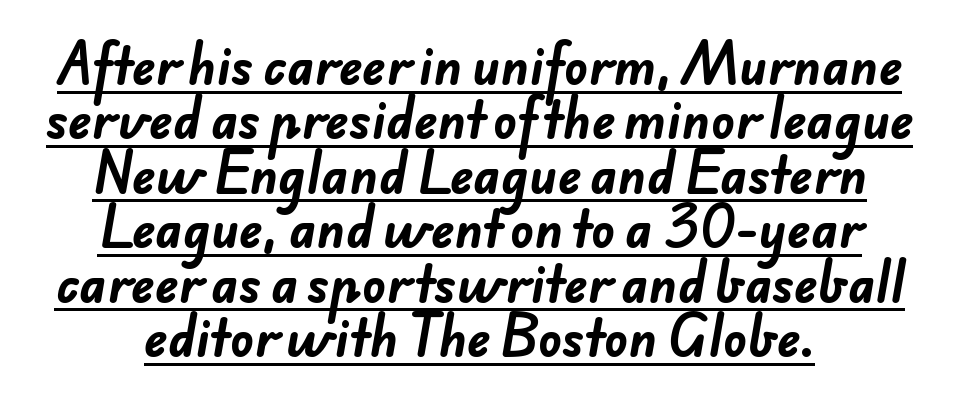
Q: Is the text bold? A: Yes.
Q: Is the typeface a serif or a sans-serif typeface? A: Sans-serif.
Q: Is the text underlined? A: Yes.
Q: How is the paragraph aligned? A: Centered.
Q: Is the spacing between letters normal or unusually wide? A: Normal.
Q: Is the spacing between lines tight, normal or loose? A: Tight.
Q: Width (condensed, normal, or wide)? A: Normal.
Q: Stroke contrast? A: Low.
Q: x-height? A: Small.
Q: Monospaced? A: No.
